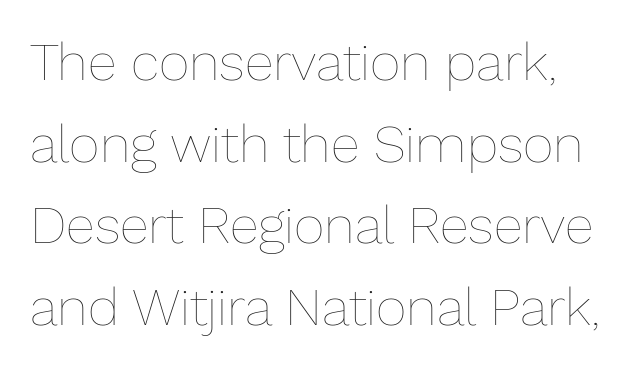
Q: Is the text bold? A: No.
Q: Is the text italic (slanted)? A: No, it is upright.
Q: Is the text underlined? A: No.
Q: Is the spacing between letters normal or unusually wide? A: Normal.
Q: Is the spacing between lines tight, normal or loose? A: Normal.
Q: Width (condensed, normal, or wide)? A: Normal.
Q: Stroke contrast? A: Low.
Q: x-height? A: Medium.
Q: Monospaced? A: No.
